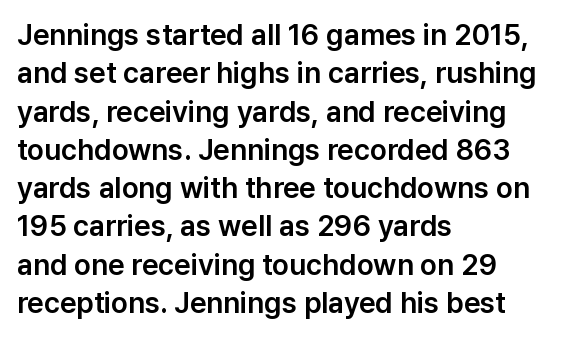
Q: Is the text italic (slanted)? A: No, it is upright.
Q: Is the typeface a serif or a sans-serif typeface? A: Sans-serif.
Q: Is the text underlined? A: No.
Q: How is the paragraph aligned? A: Left-aligned.
Q: Is the spacing between letters normal or unusually wide? A: Normal.
Q: Is the spacing between lines tight, normal or loose? A: Normal.
Q: Width (condensed, normal, or wide)? A: Normal.
Q: Stroke contrast? A: Low.
Q: x-height? A: Medium.
Q: Monospaced? A: No.
